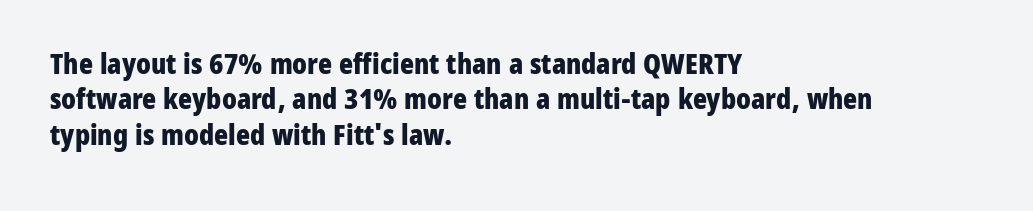
The area under the type is left untouched. The characters display no serif detailing; their extremities are plain. This is the regular roman posture of the typeface. The type is set solid horizontally, with unmodified tracking.
